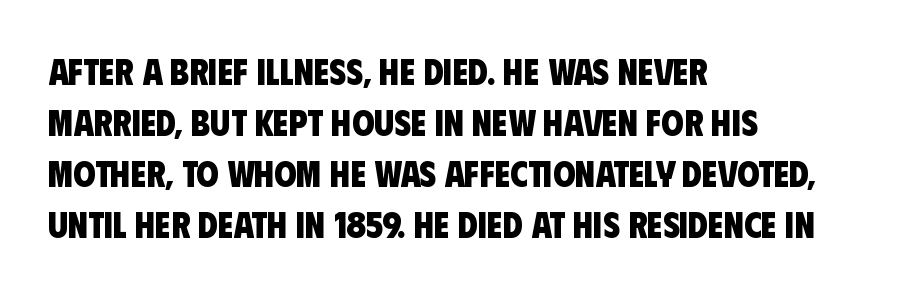
The letters are bold, with thick, heavy strokes. Spacing verdict: proportional, widths tailored to each character. The foot of each line stays bare and open. These lines keep a tight, regular rhythm from letter to letter. Short and long lines alike share a common starting point at left. This is sans-serif lettering, the kind often seen on screens and signage.
